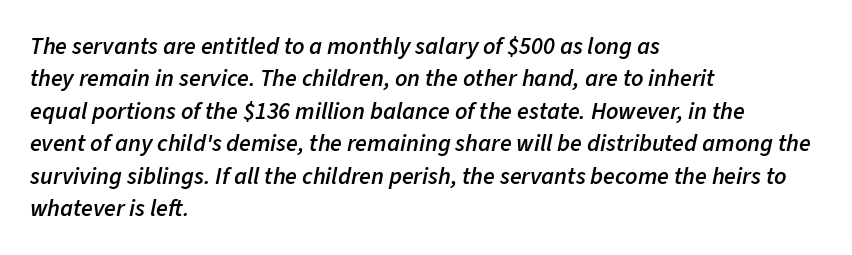
{"italic": "yes", "lean": "right", "slant_degrees": 11, "bold": "semi", "underline": "no", "align": "left", "line_spacing": "normal", "line_spacing_ratio": 1.35, "letter_spacing": "normal", "letter_spacing_em": 0.0, "glyph_px": 24}
